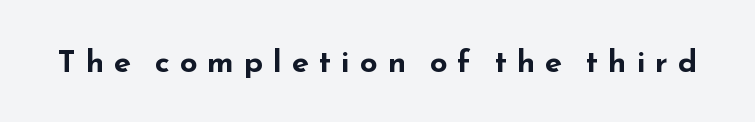
{"serif": "no", "italic": "no", "bold": "yes", "weight": "bold", "width": "wide", "stroke_contrast": "low", "x_height": "small", "monospaced": "no", "underline": "no", "letter_spacing": "wide", "letter_spacing_em": 0.32, "glyph_px": 31}
